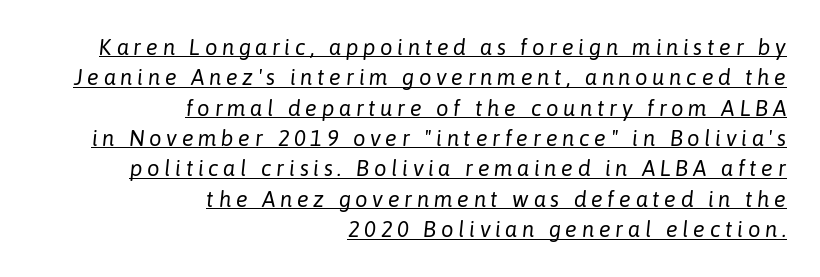
{"italic": "yes", "lean": "right", "slant_degrees": 6, "bold": "no", "underline": "yes", "align": "right", "line_spacing": "normal", "line_spacing_ratio": 1.38, "letter_spacing": "wide", "letter_spacing_em": 0.21, "glyph_px": 22}
